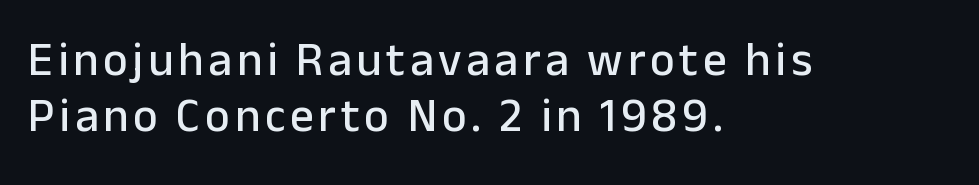
Q: Is the text italic (slanted)? A: No, it is upright.
Q: Is the typeface a serif or a sans-serif typeface? A: Sans-serif.
Q: Is the text underlined? A: No.
Q: How is the paragraph aligned? A: Left-aligned.
Q: Width (condensed, normal, or wide)? A: Normal.
Q: Stroke contrast? A: Low.
Q: x-height? A: Medium.
Q: Monospaced? A: No.
